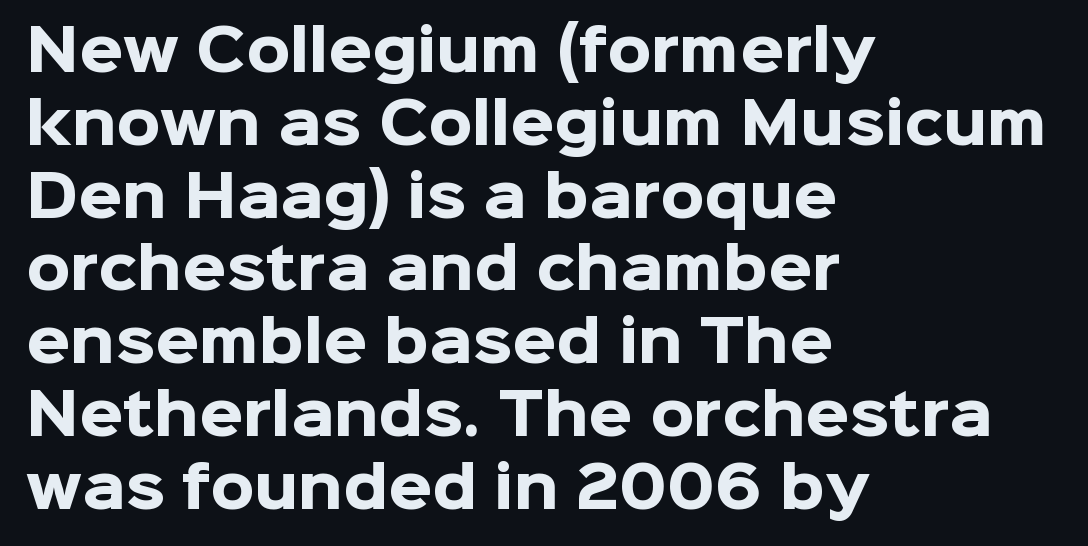
The image shows 56 px heavy sans-serif type, upright; set left-aligned, normal line spacing (1.3x), normal letter spacing, not underlined; low stroke contrast and a medium x-height.
